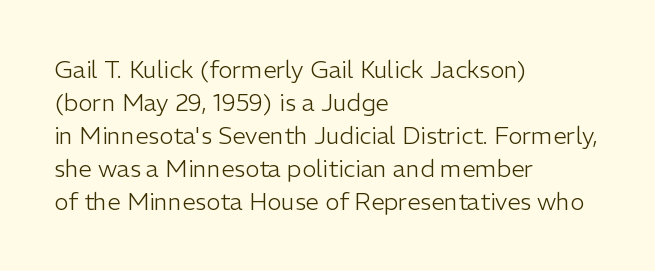
Q: Is the text bold? A: No.
Q: Is the text italic (slanted)? A: No, it is upright.
Q: Is the text underlined? A: No.
Q: How is the paragraph aligned? A: Left-aligned.
Q: Is the spacing between letters normal or unusually wide? A: Normal.
Q: Is the spacing between lines tight, normal or loose? A: Normal.
